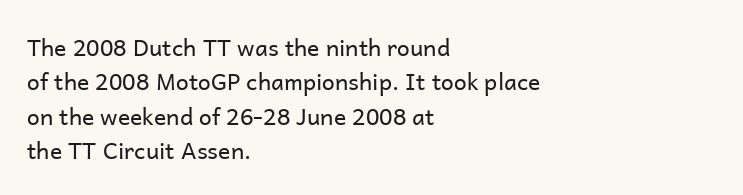
Q: Is the text bold? A: No.
Q: Is the text italic (slanted)? A: No, it is upright.
Q: Is the text underlined? A: No.
Q: How is the paragraph aligned? A: Left-aligned.
Q: Is the spacing between letters normal or unusually wide? A: Normal.
Q: Is the spacing between lines tight, normal or loose? A: Normal.
